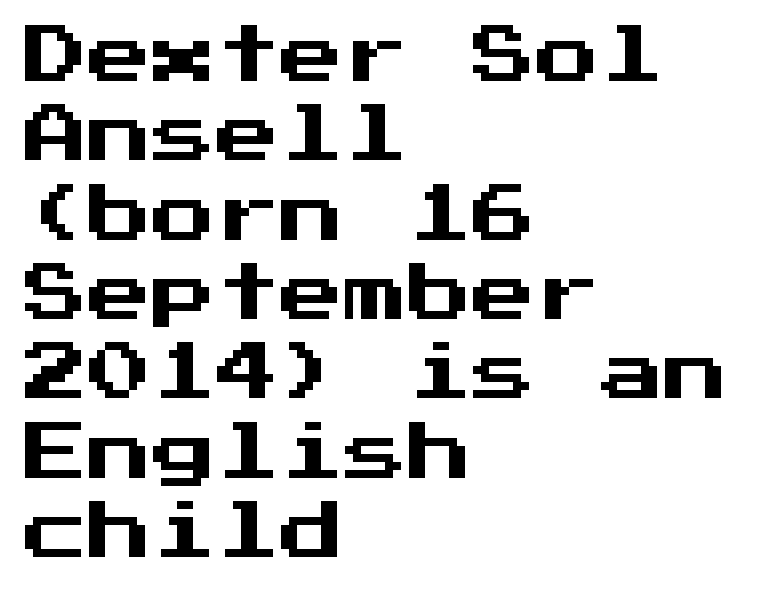
The image shows 64 px sans-serif type, upright, monospaced; set left-aligned, line spacing 1.24x, normal letter spacing, not underlined; medium stroke contrast and a medium x-height.
